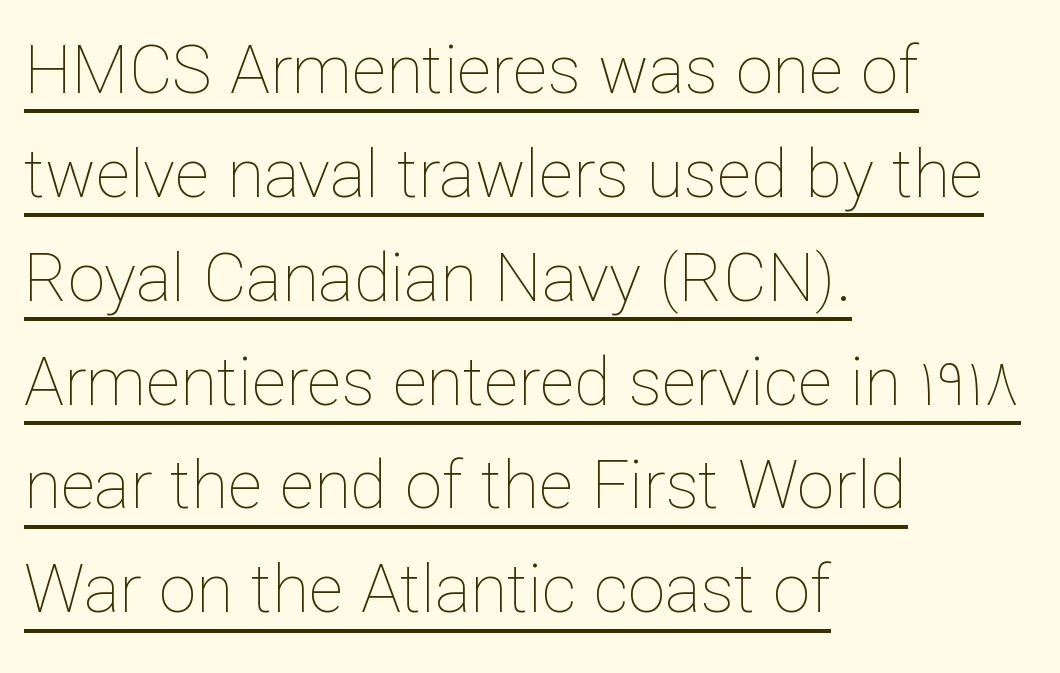
{"italic": "no", "bold": "no", "weight": "thin", "width": "normal", "stroke_contrast": "low", "x_height": "medium", "monospaced": "no", "underline": "yes", "align": "left", "line_spacing": "normal", "line_spacing_ratio": 1.55, "letter_spacing": "normal", "letter_spacing_em": 0.0, "glyph_px": 67}
